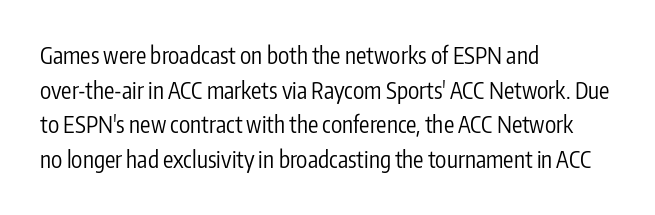
The image shows 23 px text type, upright; set left-aligned, normal line spacing (1.51x), normal letter spacing, not underlined.
